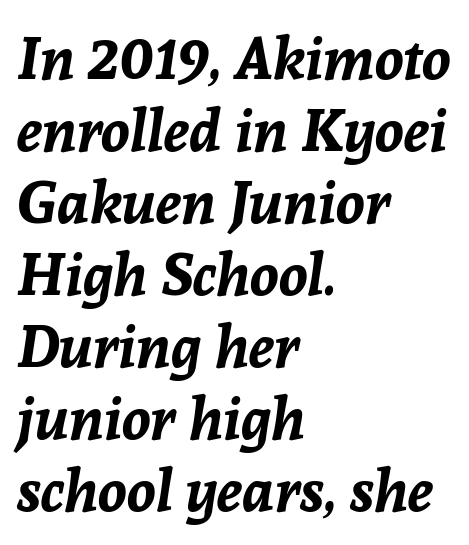
The gap between lines stays unmarked. Every letter is thick-stroked: bold, no question. In terms of letterspacing, this is plain default setting. When letters slant like this, we call the style italic. This sample has the flowing, uneven cadence of proportional lettering. Every row of glyphs begins at an identical x-position on the left.
